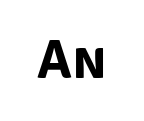
The image shows 55 px bold sans-serif type; set normal letter spacing, not underlined; low stroke contrast and a large x-height.
